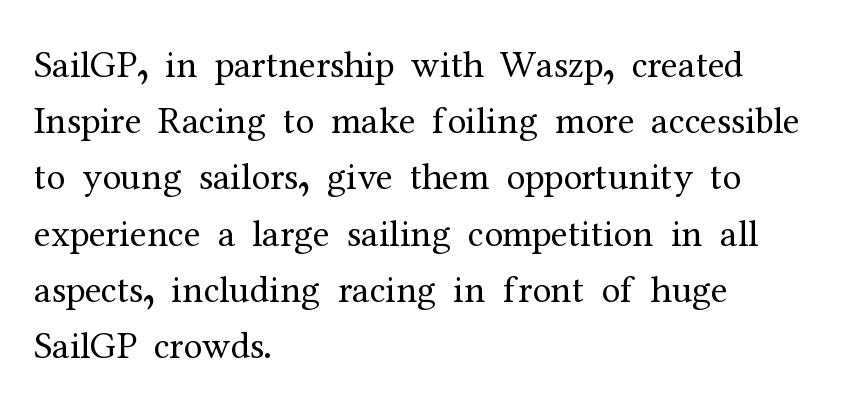
The image shows 38 px regular-weight serif type, upright; set left-aligned, normal line spacing (1.48x), normal letter spacing, not underlined; medium stroke contrast and a medium x-height.
